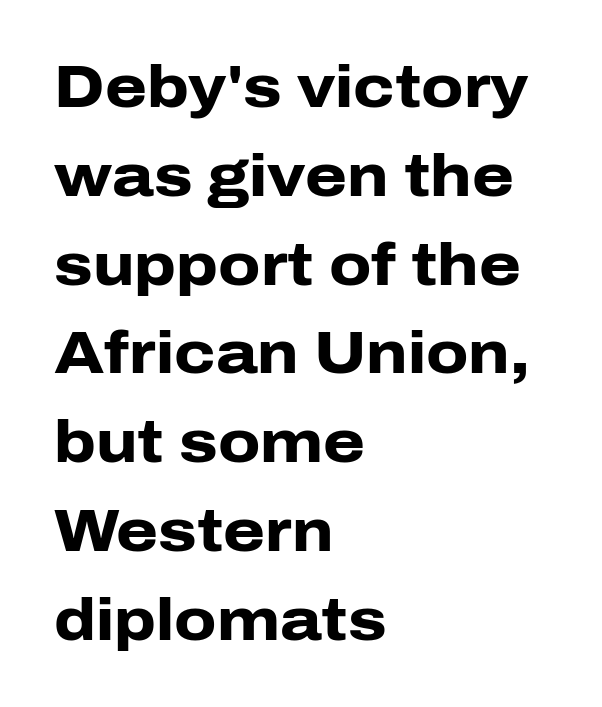
The image shows 60 px heavy sans-serif type, upright; set left-aligned, normal line spacing (1.48x), normal letter spacing, not underlined; low stroke contrast and a medium x-height.
